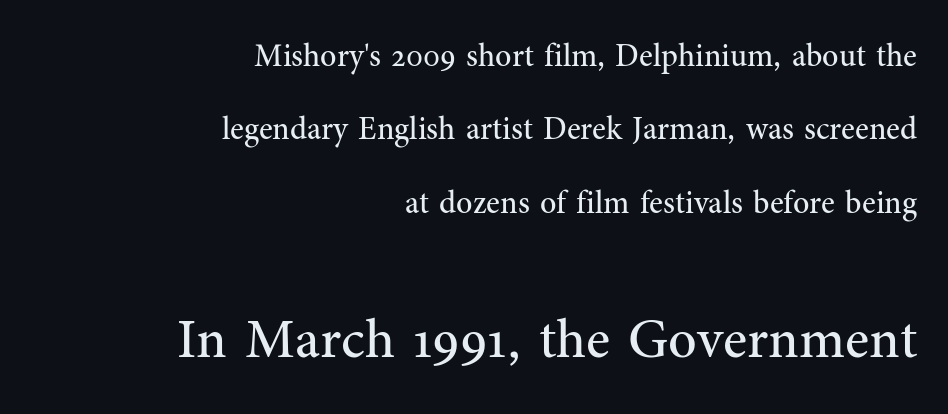
The image shows 56 px regular-weight serif type, upright; set right-aligned, loose line spacing (2.29x), normal letter spacing, not underlined; the second (bottom) block is 1.75x larger; medium stroke contrast and a medium x-height.
